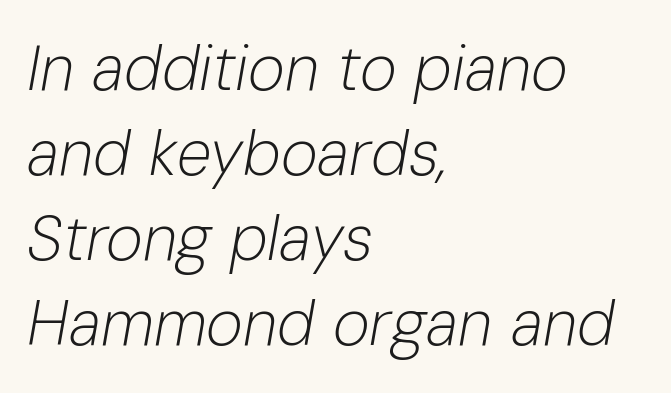
The image shows 63 px light type, italic (leaning right); set left-aligned, normal line spacing (1.35x), normal letter spacing, not underlined; low stroke contrast and a medium x-height.
